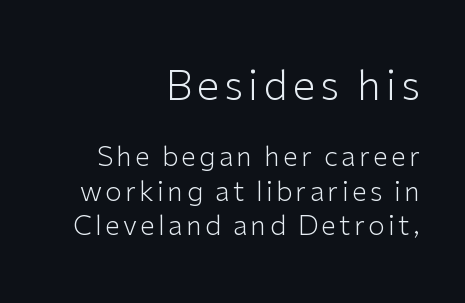
I'd call this a sans setting — the letters go barefoot. Nope, not italic — everything's standing straight. The passage shown is typed in a proportional face where columns would drift. The rows are spaced the way most documents space them.
